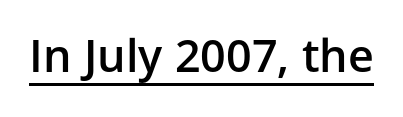
{"serif": "no", "italic": "no", "bold": "semi", "weight": "semibold", "width": "normal", "stroke_contrast": "low", "x_height": "medium", "monospaced": "no", "underline": "yes", "letter_spacing": "normal", "letter_spacing_em": 0.0, "glyph_px": 45}
